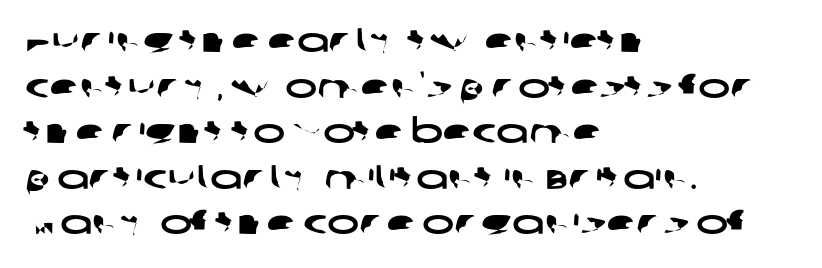
Q: Is the typeface a serif or a sans-serif typeface? A: Sans-serif.
Q: Is the text underlined? A: No.
Q: How is the paragraph aligned? A: Left-aligned.
Q: Is the spacing between letters normal or unusually wide? A: Normal.
Q: Is the spacing between lines tight, normal or loose? A: Normal.
Q: Width (condensed, normal, or wide)? A: Wide.
Q: Stroke contrast? A: Low.
Q: x-height? A: Large.
Q: Monospaced? A: No.
